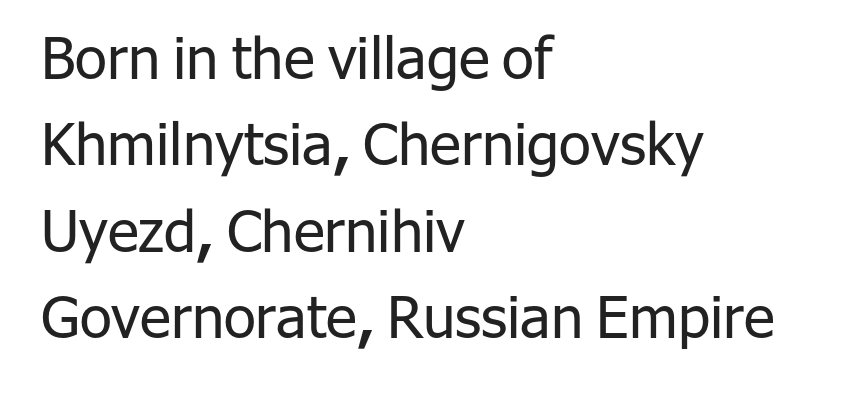
Q: Is the text bold? A: No.
Q: Is the text italic (slanted)? A: No, it is upright.
Q: Is the typeface a serif or a sans-serif typeface? A: Sans-serif.
Q: Is the text underlined? A: No.
Q: How is the paragraph aligned? A: Left-aligned.
Q: Is the spacing between letters normal or unusually wide? A: Normal.
Q: Is the spacing between lines tight, normal or loose? A: Normal.
Q: Width (condensed, normal, or wide)? A: Normal.
Q: Stroke contrast? A: Low.
Q: x-height? A: Medium.
Q: Monospaced? A: No.
